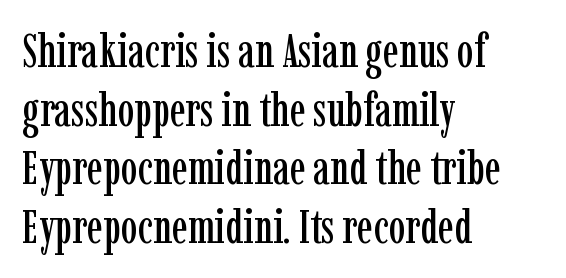
You can tell from the footed stems that serif type was used. Here the designer chose a conventional face with non-uniform glyph widths. Look at the tracking — it's just the regular setting, nothing added. The passage shown is not underscored anywhere.
